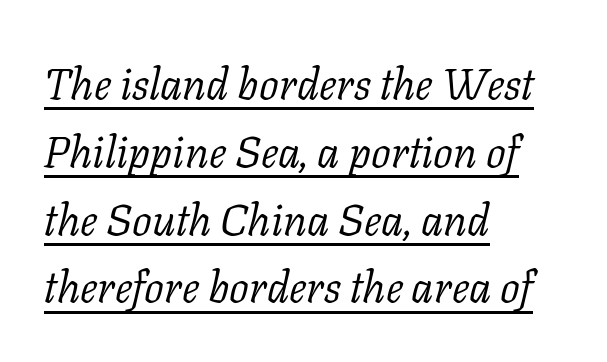
No extra ink here — the face is not bold. You can tell from the footed stems that serif type was used. Underlining? Definitely there. In terms of letterspacing, this is plain default setting. There's an unmistakable incline to the writing here. Looks like regular typesetting: each glyph gets only the width it needs.
